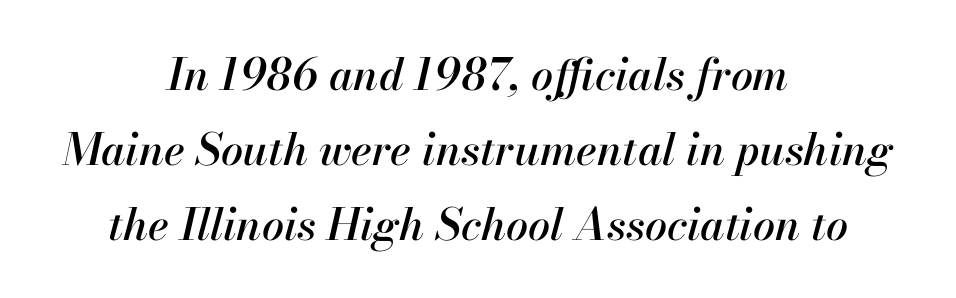
The image shows 44 px text type, italic (leaning right); set centered, normal line spacing (1.7x), normal letter spacing, not underlined; high stroke contrast and a small x-height.
